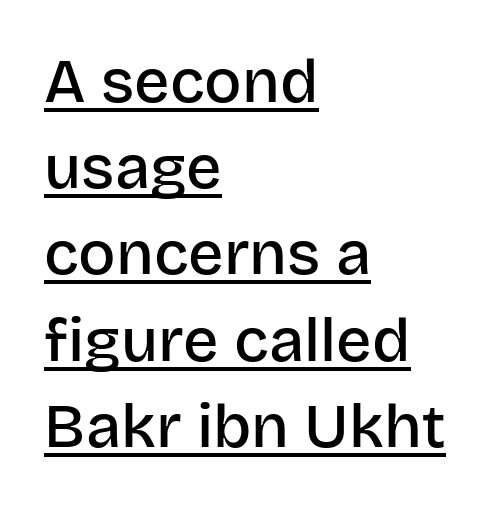
{"serif": "no", "italic": "no", "bold": "semi", "weight": "semibold", "width": "normal", "stroke_contrast": "low", "x_height": "large", "monospaced": "no", "underline": "yes", "align": "left", "line_spacing": "normal", "line_spacing_ratio": 1.39, "letter_spacing": "normal", "letter_spacing_em": 0.0, "glyph_px": 62}
